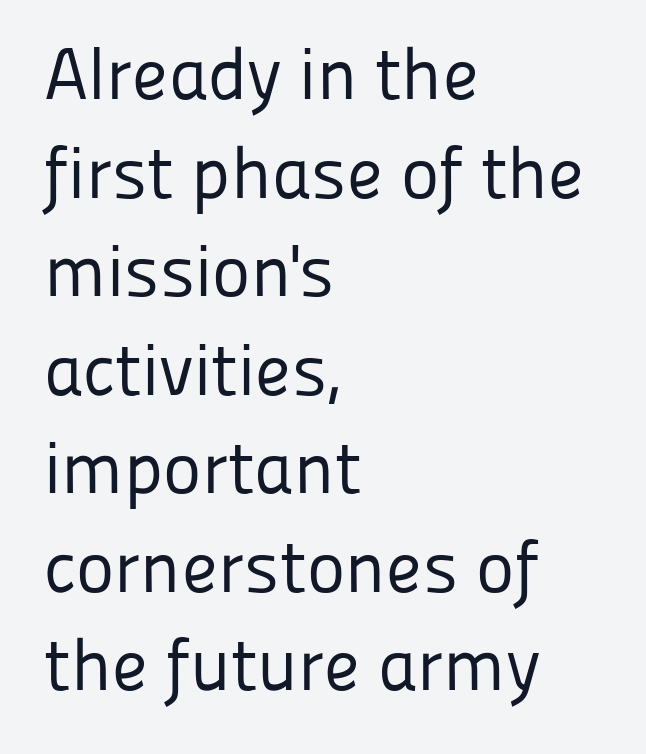
Honestly, there is no underline to notice here at all. In terms of leading, this rendering sits right in the middle. Casual observation: everything's shoved over to the left. Regarding serifs, this sample does without them. The letters advance in unequal steps, a hallmark of proportional type. Standard letterfit; no display-style spreading of the glyphs.
